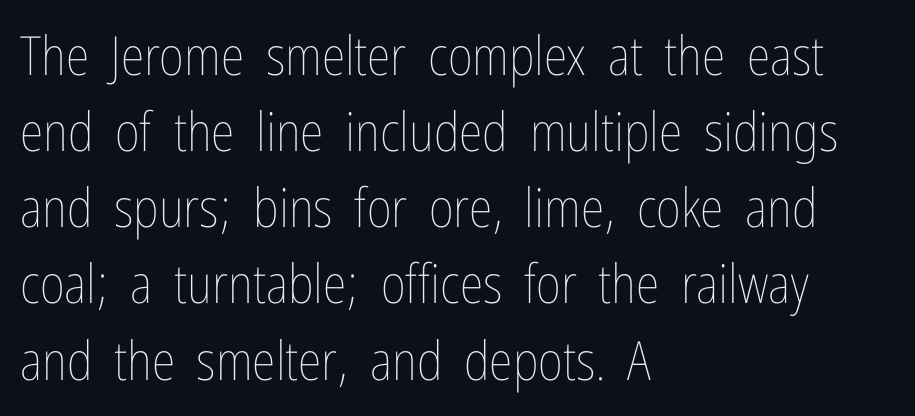
Tracking here is standard; glyphs follow each other at the usual distance. The characters are drawn with everyday or finer stroke widths. Teacher's note: observe the even left margin — that is flush-left alignment. The rendering uses natural spacing where letterforms have individual widths. Normally led — the rows are evenly, conventionally spaced.
